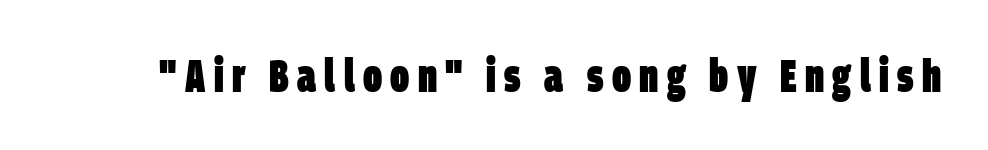
Q: Is the text bold? A: Yes.
Q: Is the typeface a serif or a sans-serif typeface? A: Sans-serif.
Q: Is the text underlined? A: No.
Q: Width (condensed, normal, or wide)? A: Condensed.
Q: Stroke contrast? A: Low.
Q: x-height? A: Large.
Q: Monospaced? A: No.
